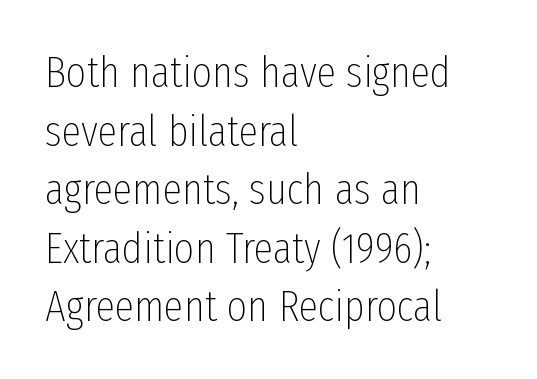
{"serif": "no", "italic": "no", "bold": "no", "weight": "thin", "width": "condensed", "stroke_contrast": "low", "x_height": "medium", "monospaced": "no", "underline": "no", "align": "left", "line_spacing": "normal", "line_spacing_ratio": 1.33, "letter_spacing": "normal", "letter_spacing_em": 0.0, "glyph_px": 44}
